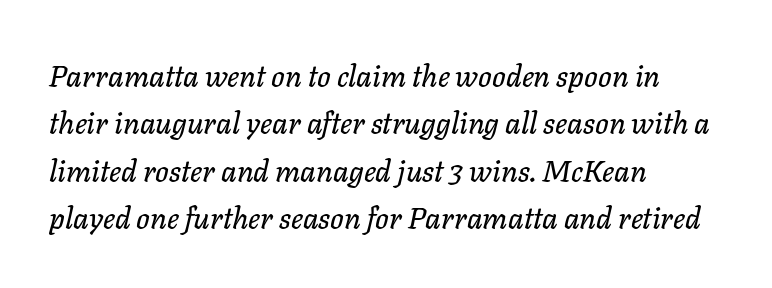
The image shows 30 px text type, italic (leaning right); set left-aligned, normal line spacing (1.58x), normal letter spacing, not underlined; low stroke contrast and a medium x-height.
